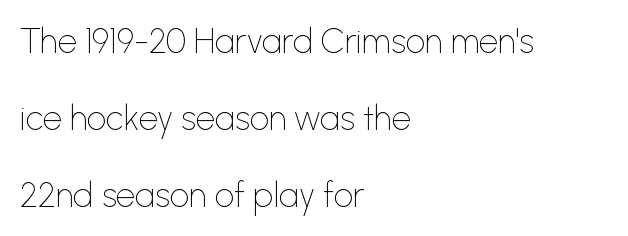
{"serif": "no", "italic": "no", "bold": "no", "weight": "thin", "width": "normal", "stroke_contrast": "low", "x_height": "medium", "monospaced": "no", "underline": "no", "align": "left", "line_spacing": "loose", "line_spacing_ratio": 2.26, "letter_spacing": "normal", "letter_spacing_em": 0.0, "glyph_px": 34}
